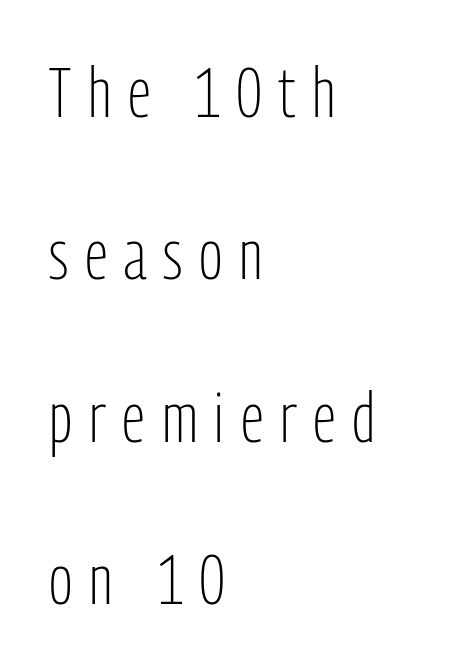
The image shows 70 px light, condensed sans-serif type, upright; set left-aligned, loose line spacing (2.32x), unusually wide letter spacing (+0.24 em), not underlined; low stroke contrast and a medium x-height.
